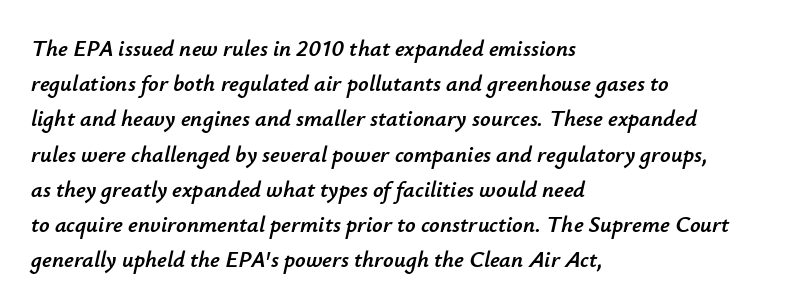
Q: Is the text italic (slanted)? A: Yes, it leans right by about 12 degrees.
Q: Is the text underlined? A: No.
Q: How is the paragraph aligned? A: Left-aligned.
Q: Is the spacing between letters normal or unusually wide? A: Normal.
Q: Is the spacing between lines tight, normal or loose? A: Normal.
